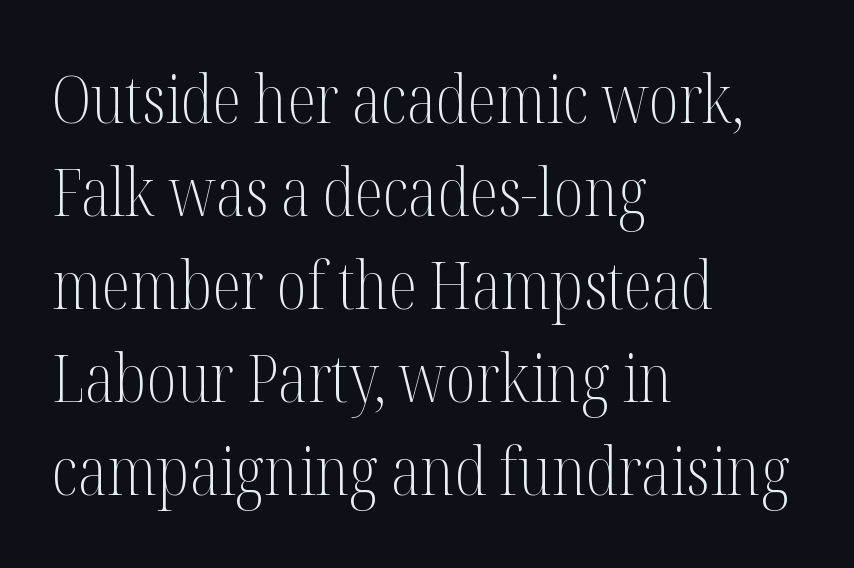
Posture: straight, roman, zero tilt. The lines are quadded left. The letterforms sit shoulder to shoulder at normal distance. The designer went with a serif here, giving each stem small feet.
